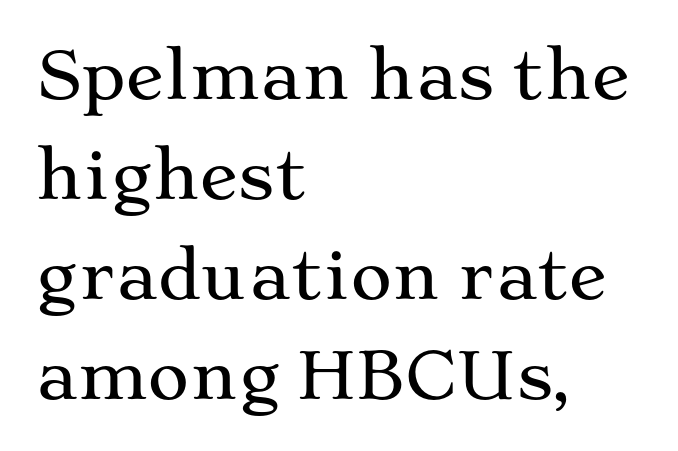
{"serif": "yes", "italic": "no", "width": "wide", "stroke_contrast": "medium", "x_height": "medium", "monospaced": "no", "underline": "no", "align": "left", "line_spacing": "normal", "line_spacing_ratio": 1.56, "letter_spacing": "normal", "letter_spacing_em": 0.0, "glyph_px": 64}
